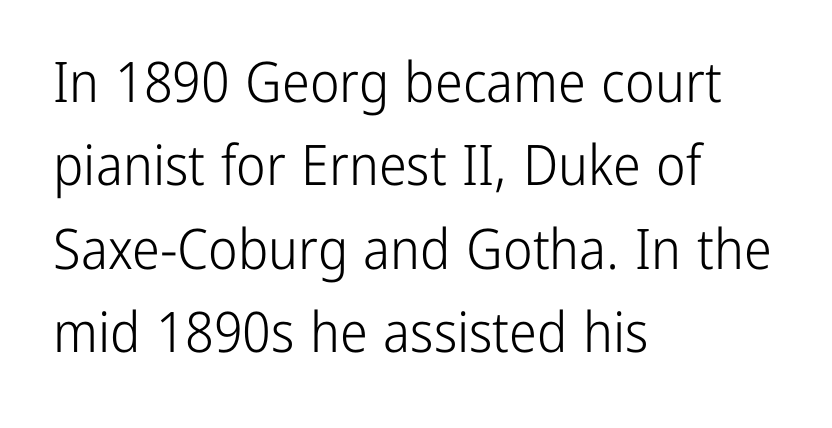
{"serif": "no", "italic": "no", "bold": "no", "weight": "light", "width": "condensed", "stroke_contrast": "low", "x_height": "medium", "monospaced": "no", "underline": "no", "align": "left", "line_spacing": "normal", "line_spacing_ratio": 1.49, "letter_spacing": "normal", "letter_spacing_em": 0.0, "glyph_px": 56}
